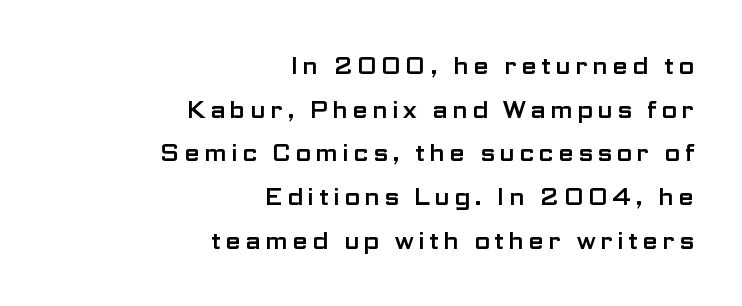
{"italic": "no", "underline": "no", "align": "right", "line_spacing": "loose", "line_spacing_ratio": 1.9, "glyph_px": 23}
